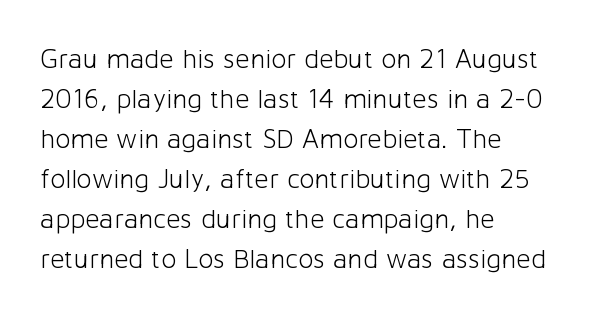
Underlining? Definitely not there. Whoever set this chose a conventional vertical rhythm. Think standard paragraph weight, or any step lighter than that. The type is set solid horizontally, with unmodified tracking. Each letter keeps its own natural width here, so spacing adapts to shape.
